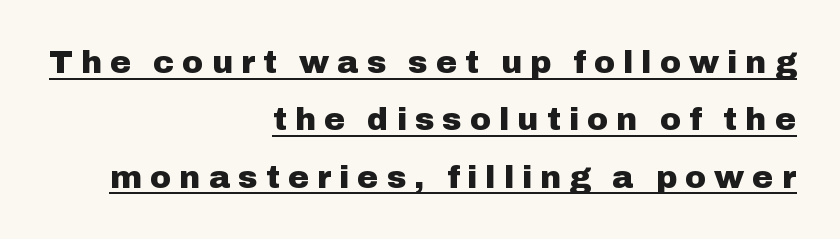
{"serif": "no", "italic": "no", "bold": "yes", "weight": "heavy", "width": "normal", "stroke_contrast": "low", "x_height": "medium", "monospaced": "no", "underline": "yes", "align": "right", "line_spacing_ratio": 1.79, "letter_spacing": "wide", "letter_spacing_em": 0.25, "glyph_px": 32}
